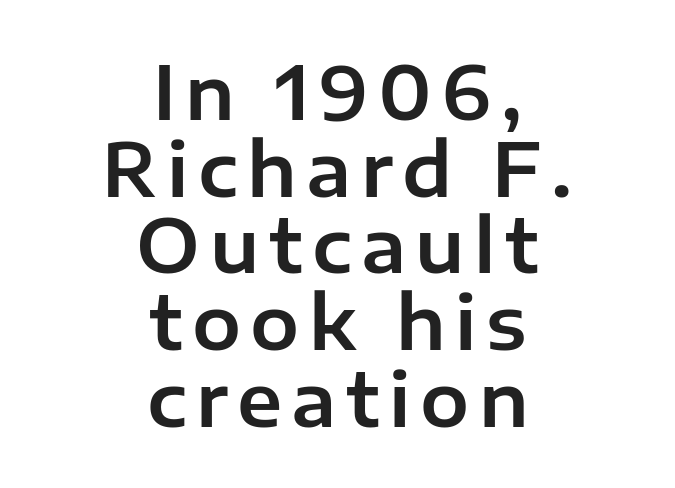
{"serif": "no", "italic": "no", "width": "normal", "stroke_contrast": "low", "x_height": "medium", "monospaced": "no", "underline": "no", "align": "center", "line_spacing": "tight", "line_spacing_ratio": 1.05, "glyph_px": 73}
